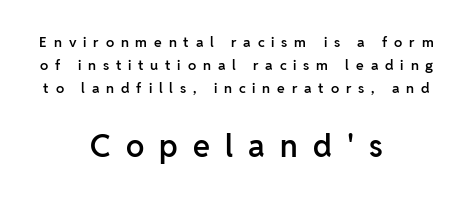
{"serif": "no", "italic": "no", "bold": "semi", "weight": "semibold", "width": "normal", "stroke_contrast": "low", "x_height": "medium", "monospaced": "no", "underline": "no", "align": "center", "line_spacing": "normal", "line_spacing_ratio": 1.65, "letter_spacing": "wide", "letter_spacing_em": 0.49, "larger_block": "second", "size_ratio": 2.21, "glyph_px": 31}
